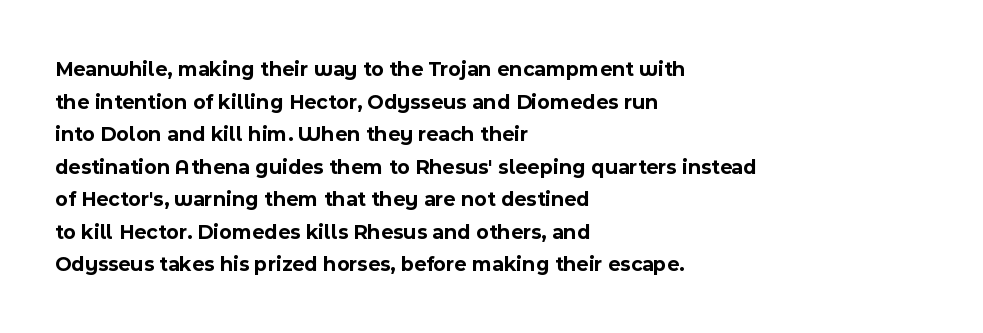
{"italic": "no", "bold": "yes", "underline": "no", "align": "left", "line_spacing": "normal", "line_spacing_ratio": 1.55, "letter_spacing": "normal", "letter_spacing_em": 0.0, "glyph_px": 21}
